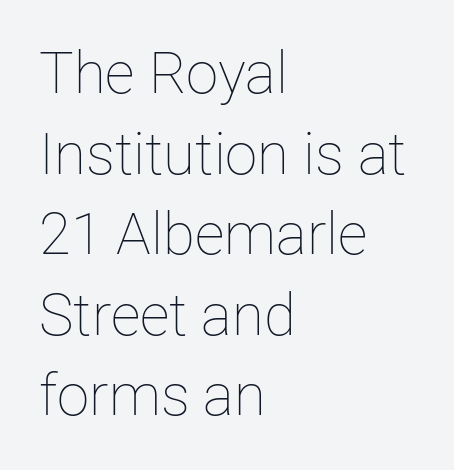
Check the space under the baseline: it is left empty. If you drew a ruler down the left edge, every line would touch it. These lines sit exactly where default settings would place them. Every character sits straight up, as roman type does. Each letter keeps its own natural width here, so spacing adapts to shape.
